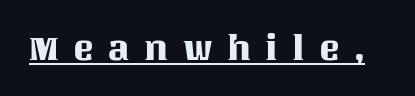
Q: Is the text italic (slanted)? A: No, it is upright.
Q: Is the text underlined? A: Yes.
Q: Is the spacing between letters normal or unusually wide? A: Unusually wide.
Q: Width (condensed, normal, or wide)? A: Normal.
Q: Stroke contrast? A: Medium.
Q: x-height? A: Large.
Q: Monospaced? A: No.
